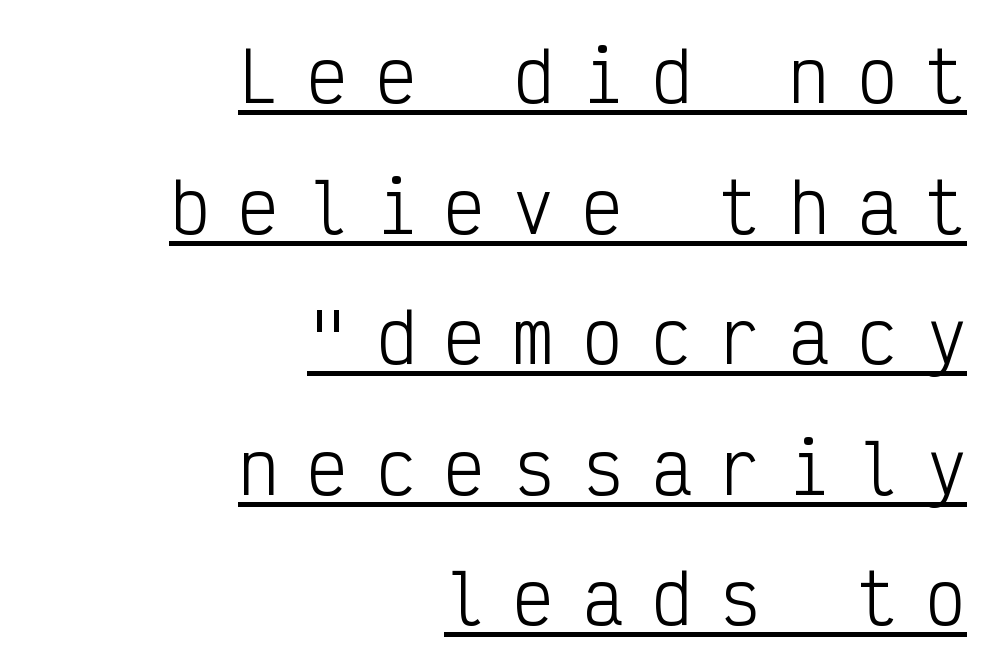
The image shows 68 px light, condensed sans-serif type, upright, monospaced; set right-aligned, loose line spacing (1.92x), unusually wide letter spacing (+0.41 em), underlined; low stroke contrast and a medium x-height.
